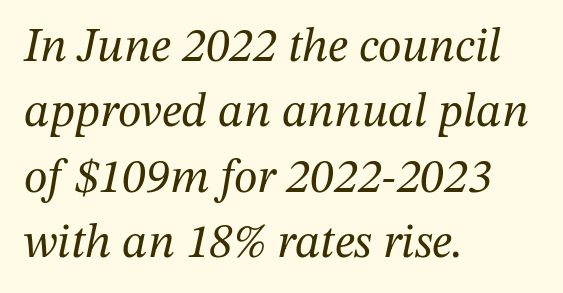
The image shows 48 px regular-weight serif type, italic (leaning right); set left-aligned, normal line spacing (1.36x), normal letter spacing, not underlined; medium stroke contrast and a medium x-height.
